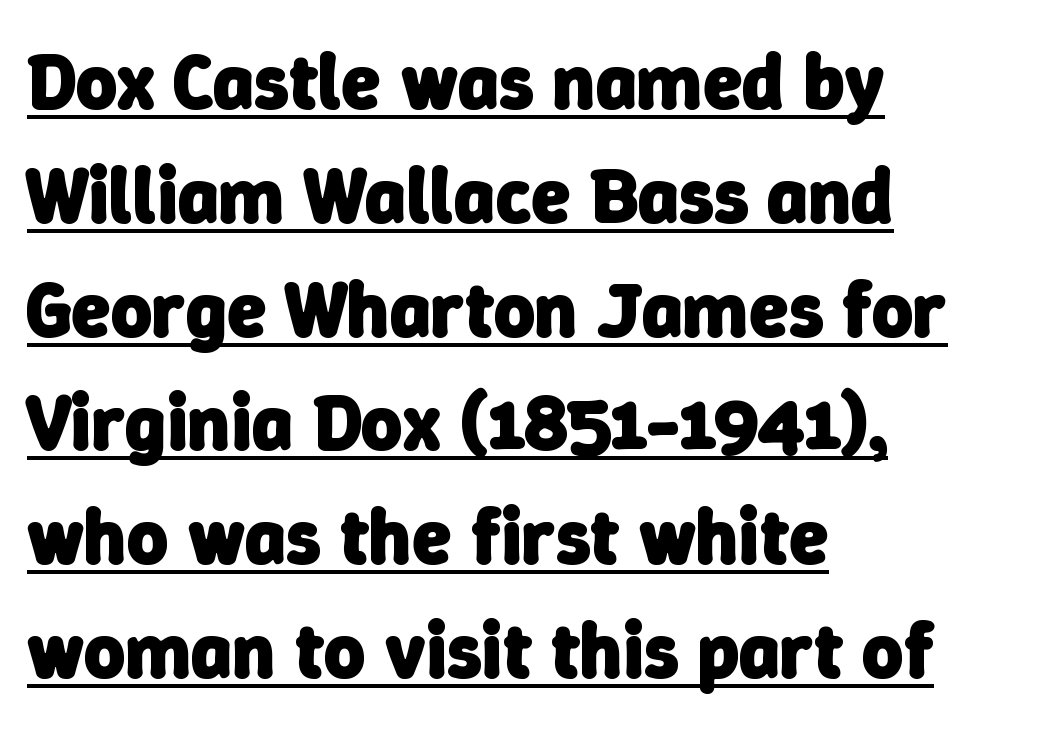
The image shows 79 px heavy sans-serif type; set left-aligned, normal line spacing (1.44x), normal letter spacing, underlined; low stroke contrast and a medium x-height.
